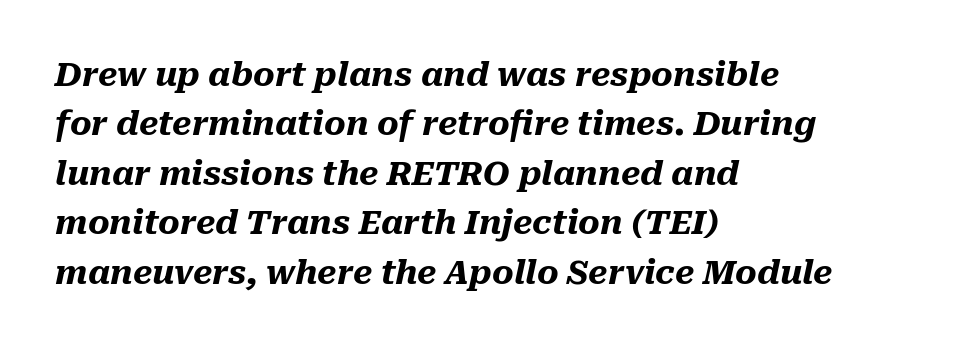
Q: Is the text bold? A: Yes.
Q: Is the text italic (slanted)? A: Yes, it leans right by about 10 degrees.
Q: Is the text underlined? A: No.
Q: How is the paragraph aligned? A: Left-aligned.
Q: Is the spacing between letters normal or unusually wide? A: Normal.
Q: Is the spacing between lines tight, normal or loose? A: Normal.
Q: Width (condensed, normal, or wide)? A: Normal.
Q: Stroke contrast? A: Medium.
Q: x-height? A: Medium.
Q: Monospaced? A: No.
